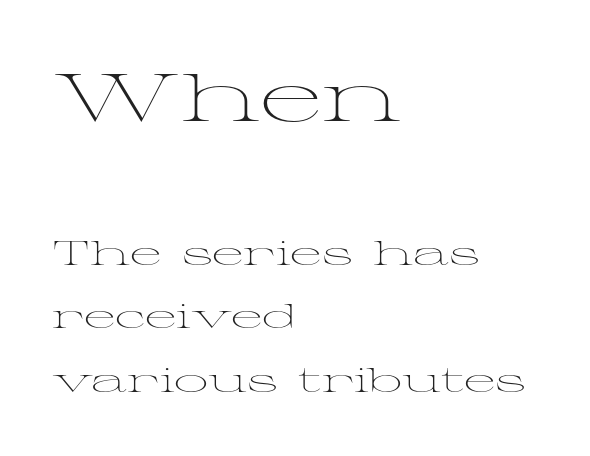
The image shows 67 px light, wide serif type, upright; set left-aligned, line spacing 1.86x, normal letter spacing, not underlined; the first (top) block is 1.97x larger; medium stroke contrast and a medium x-height.
